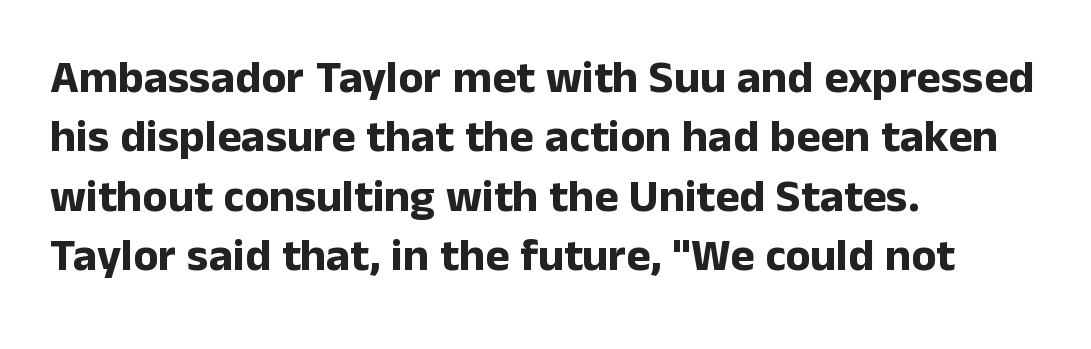
Plenty of ink on the page — the face is bold. Is there much room between lines? A standard amount, neither cramped nor airy. Horizontally, the lines are justified to the leading edge only. Ordinary non-slanted type is in use. The glyphs are unaccompanied by any horizontal stroke below them.
